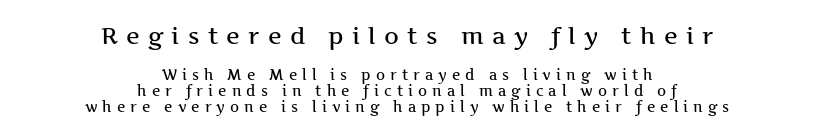
The tracking reads as deliberately expanded to a designer's eye. This sample uses an upright cut, with every glyph sitting square on the baseline. These lines huddle together more closely than default settings would place them. Look at the glyph heights: the upper group is clearly the bigger setting. This rendering uses center alignment, leaving both contours irregular but symmetric.
